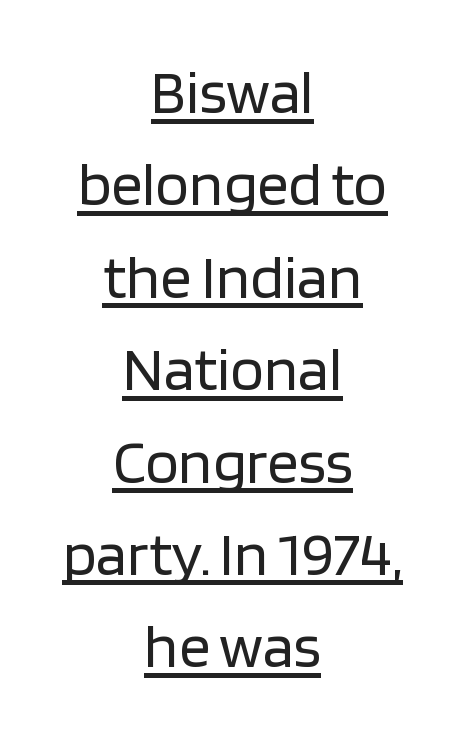
Q: Is the text bold? A: No.
Q: Is the text italic (slanted)? A: No, it is upright.
Q: Is the typeface a serif or a sans-serif typeface? A: Sans-serif.
Q: Is the text underlined? A: Yes.
Q: How is the paragraph aligned? A: Centered.
Q: Is the spacing between letters normal or unusually wide? A: Normal.
Q: Is the spacing between lines tight, normal or loose? A: Normal.
Q: Width (condensed, normal, or wide)? A: Normal.
Q: Stroke contrast? A: Low.
Q: x-height? A: Large.
Q: Monospaced? A: No.
